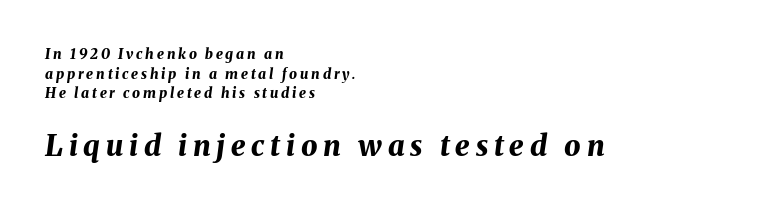
The image shows 29 px bold type, italic (leaning right); set left-aligned, normal line spacing (1.4x), unusually wide letter spacing (+0.2 em), not underlined; the second (bottom) block is 2.07x larger; medium stroke contrast and a medium x-height.
